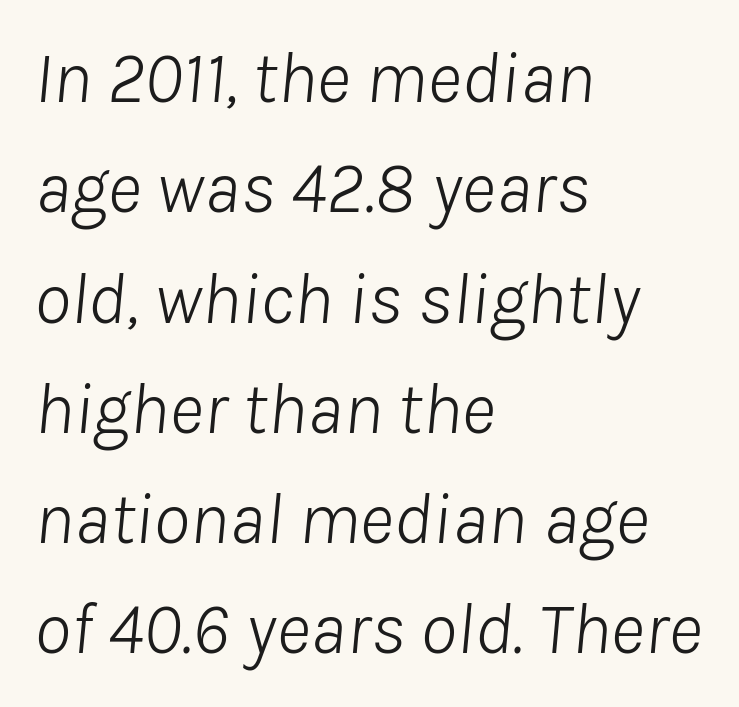
{"italic": "yes", "lean": "right", "slant_degrees": 8, "bold": "no", "weight": "light", "width": "normal", "stroke_contrast": "low", "x_height": "medium", "monospaced": "no", "underline": "no", "align": "left", "line_spacing": "normal", "line_spacing_ratio": 1.49, "letter_spacing": "normal", "letter_spacing_em": 0.0, "glyph_px": 74}
